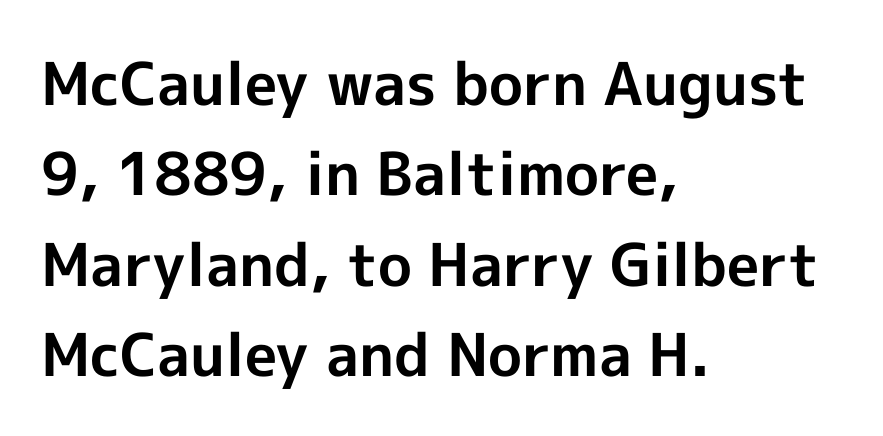
{"serif": "no", "italic": "no", "bold": "yes", "weight": "bold", "width": "normal", "x_height": "medium", "monospaced": "no", "underline": "no", "align": "left", "line_spacing": "normal", "line_spacing_ratio": 1.53, "letter_spacing": "normal", "letter_spacing_em": 0.0, "glyph_px": 59}
